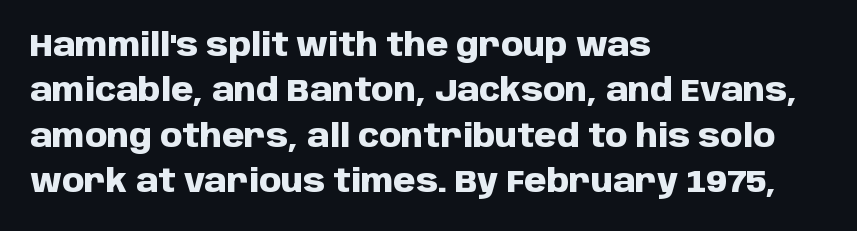
Q: Is the text bold? A: Yes.
Q: Is the text italic (slanted)? A: No, it is upright.
Q: Is the typeface a serif or a sans-serif typeface? A: Sans-serif.
Q: Is the text underlined? A: No.
Q: How is the paragraph aligned? A: Left-aligned.
Q: Is the spacing between letters normal or unusually wide? A: Normal.
Q: Is the spacing between lines tight, normal or loose? A: Normal.
Q: Width (condensed, normal, or wide)? A: Normal.
Q: Stroke contrast? A: Low.
Q: x-height? A: Large.
Q: Monospaced? A: No.
